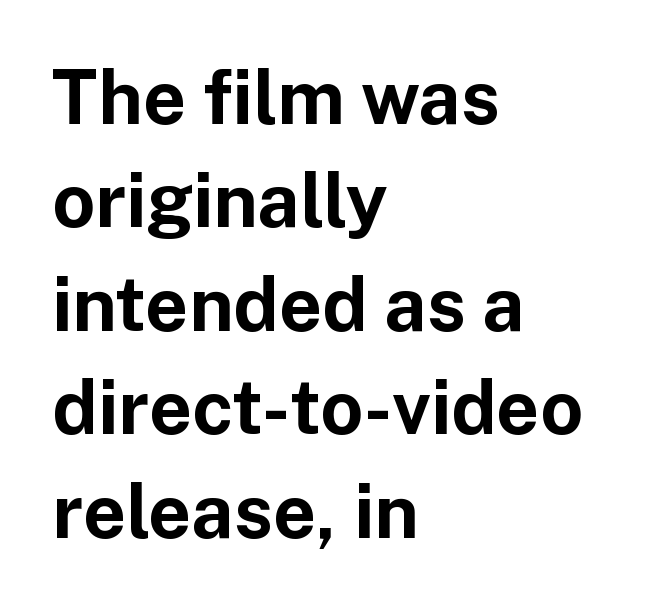
The image shows 75 px bold sans-serif type, upright; set left-aligned, normal line spacing (1.38x), normal letter spacing, not underlined; low stroke contrast and a medium x-height.
